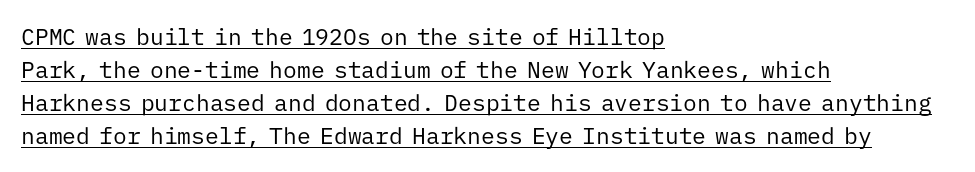
Every character sits straight up, as roman type does. Notice how descenders clear the ascenders below comfortably — that's standard leading. Inter-character spacing is left at the font's built-in metrics. Stems and bowls with no extra thickness — not bold.
